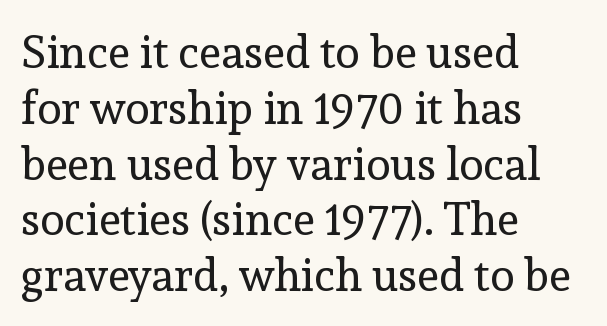
Q: Is the text bold? A: No.
Q: Is the text italic (slanted)? A: No, it is upright.
Q: Is the typeface a serif or a sans-serif typeface? A: Serif.
Q: Is the text underlined? A: No.
Q: How is the paragraph aligned? A: Left-aligned.
Q: Is the spacing between letters normal or unusually wide? A: Normal.
Q: Width (condensed, normal, or wide)? A: Normal.
Q: x-height? A: Medium.
Q: Monospaced? A: No.
